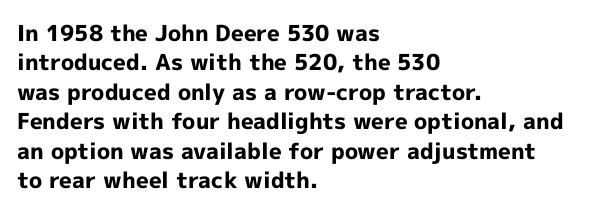
The vertical gap from one line to the next is medium. The rendering uses a bold face; every stroke is thick and dark. When letters stand straight like this, we call the style roman or upright. A typesetter would call this zero additional tracking.
